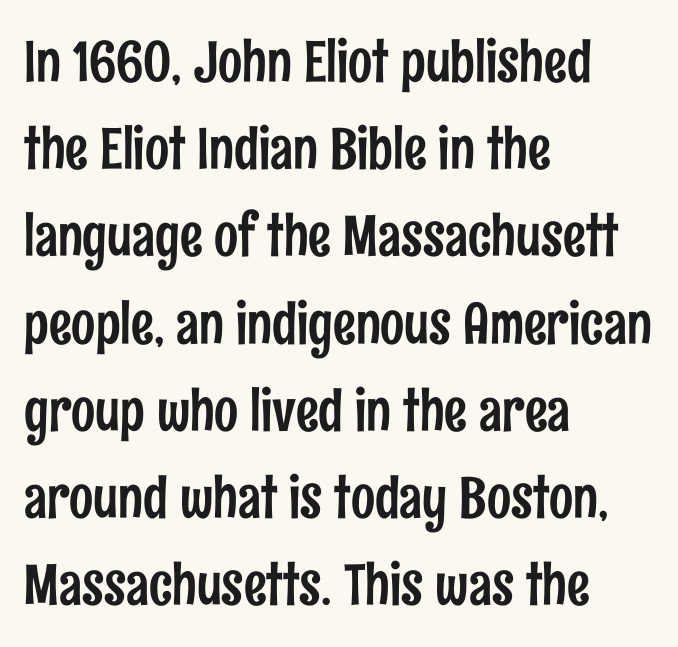
The image shows 57 px condensed sans-serif type, upright; set left-aligned, normal line spacing (1.53x), normal letter spacing, not underlined; low stroke contrast and a medium x-height.
